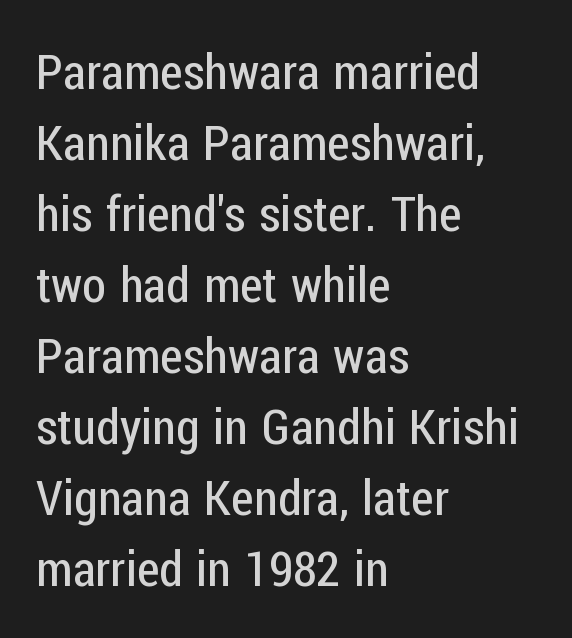
{"serif": "no", "italic": "no", "bold": "no", "weight": "regular", "width": "condensed", "stroke_contrast": "low", "x_height": "medium", "monospaced": "no", "underline": "no", "align": "left", "line_spacing": "normal", "line_spacing_ratio": 1.45, "letter_spacing": "normal", "letter_spacing_em": 0.0, "glyph_px": 49}
